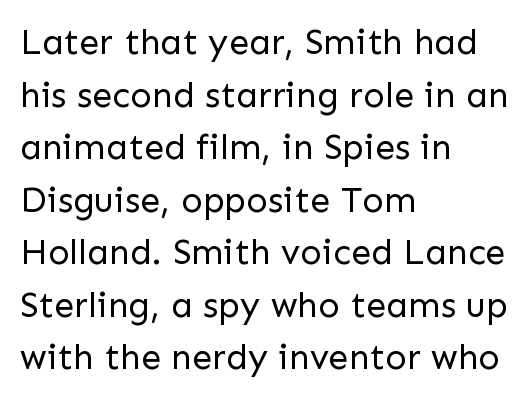
The image shows 36 px regular-weight sans-serif type, upright; set left-aligned, normal line spacing (1.46x), normal letter spacing, not underlined; low stroke contrast and a medium x-height.
